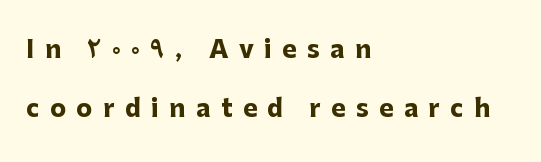
{"italic": "no", "bold": "yes", "underline": "no", "align": "left", "line_spacing": "loose", "line_spacing_ratio": 2.45, "letter_spacing": "wide", "letter_spacing_em": 0.44, "glyph_px": 24}
